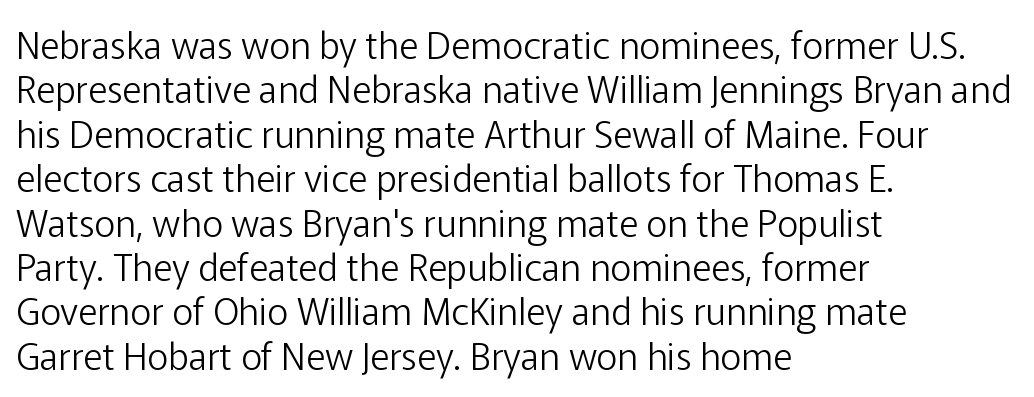
The image shows 37 px light sans-serif type, upright; set left-aligned, line spacing 1.2x, normal letter spacing, not underlined; low stroke contrast and a medium x-height.
